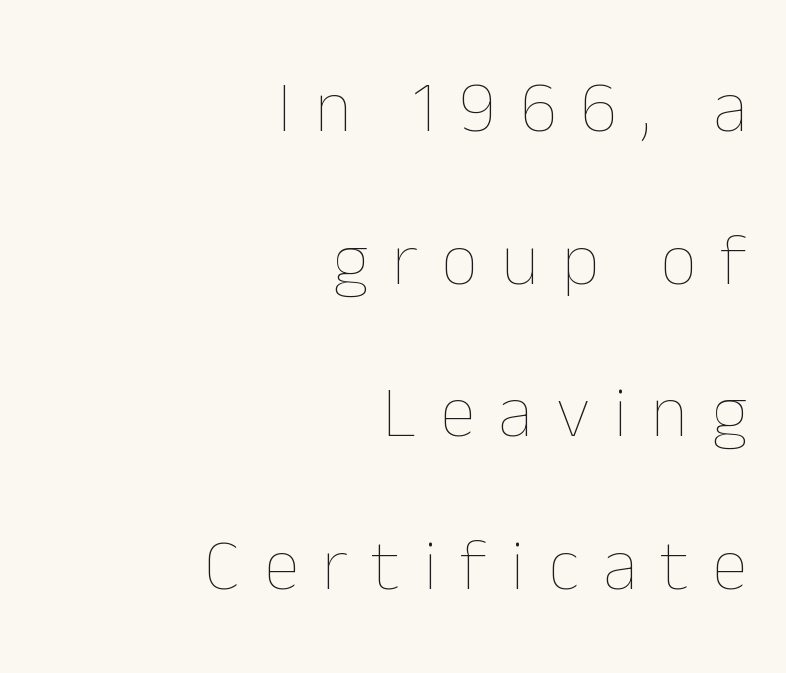
The rendering uses natural spacing where letterforms have individual widths. Check under the words: just untouched page. Rendered with straight, roman letterforms. This rendering uses right alignment, leaving the left contour irregular. Loose tracking; the words dissolve into strings of separated letters. Regarding leading, the lines here are spaced well apart.
